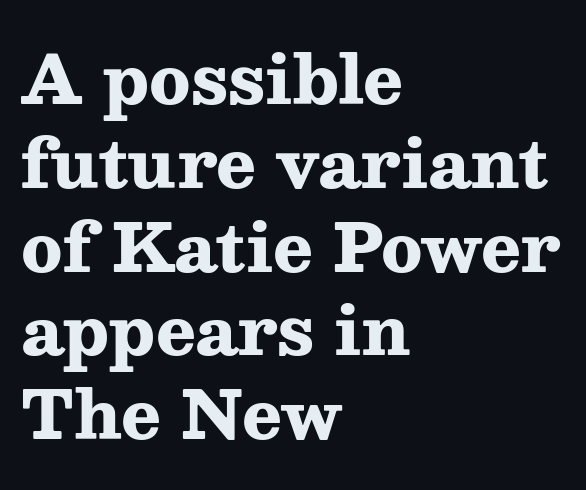
The image shows 66 px heavy, wide serif type, upright; set left-aligned, normal line spacing (1.27x), normal letter spacing, not underlined; medium stroke contrast and a medium x-height.
